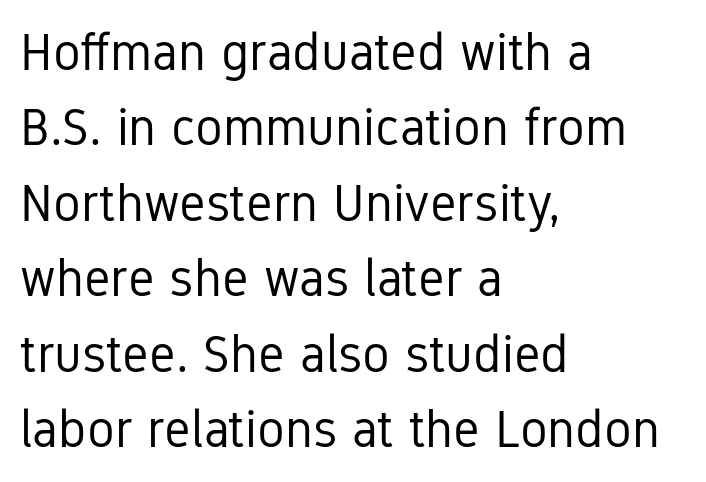
The area under the type is left untouched. These lines stack with their left ends in a neat column. One glance says typical: line gaps are just what's usual. This sample has the flowing, uneven cadence of proportional lettering. Spacing between characters is what you'd get straight out of the box.
